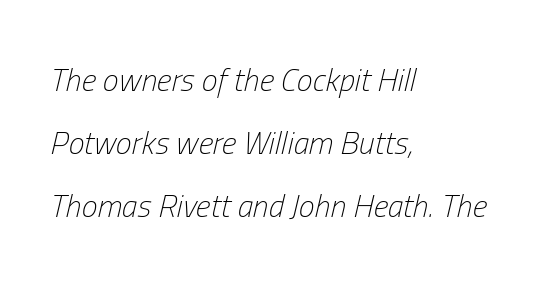
The zone under the glyphs is completely vacant. Note the varied advance widths — an 'i' is clearly narrower than an 'm'. These lines stack with their left ends in a neat column. Characters follow at the spacing the type designer built in. The cut favours lightness, reaching ordinary text weight at its darkest. The space between consecutive lines is lavish.
